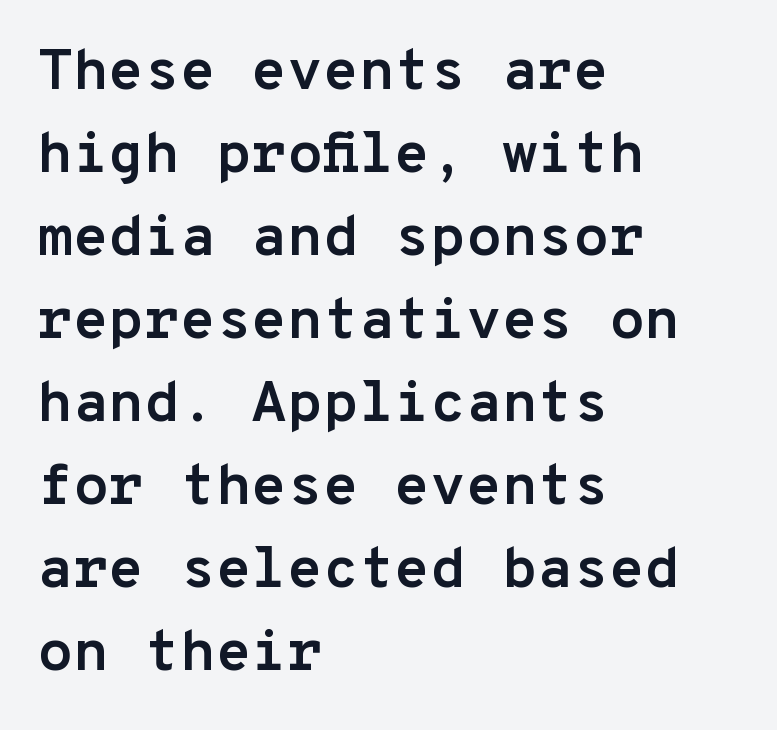
Q: Is the text bold? A: Yes.
Q: Is the text italic (slanted)? A: No, it is upright.
Q: Is the typeface a serif or a sans-serif typeface? A: Sans-serif.
Q: Is the text underlined? A: No.
Q: How is the paragraph aligned? A: Left-aligned.
Q: Is the spacing between letters normal or unusually wide? A: Normal.
Q: Is the spacing between lines tight, normal or loose? A: Normal.
Q: Width (condensed, normal, or wide)? A: Normal.
Q: Stroke contrast? A: Low.
Q: x-height? A: Medium.
Q: Monospaced? A: Yes.
